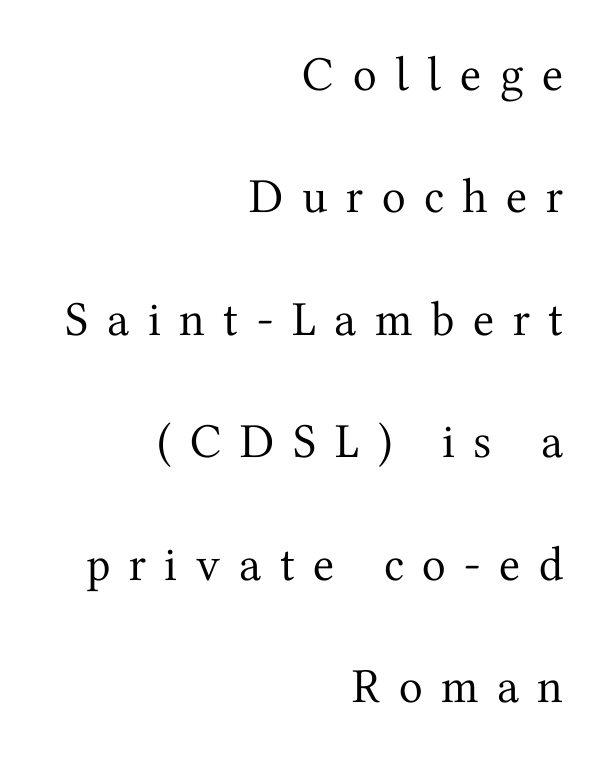
These lines were composed using upright roman letters. The space directly below the letters is spotless. Looks like regular typesetting: each glyph gets only the width it needs. This sample uses expanded letter spacing, leaving extra air between glyphs.
